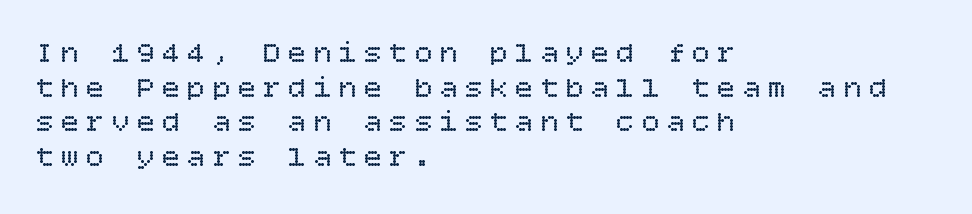
The font is comparable to plain body text, perhaps lighter. Descenders hang freely into open space. Quick note: not italic, upright. The passage is arranged the way most books set body copy — flush left. Here the glyphs are tracked loosely, breaking word shapes into spaced letters.
